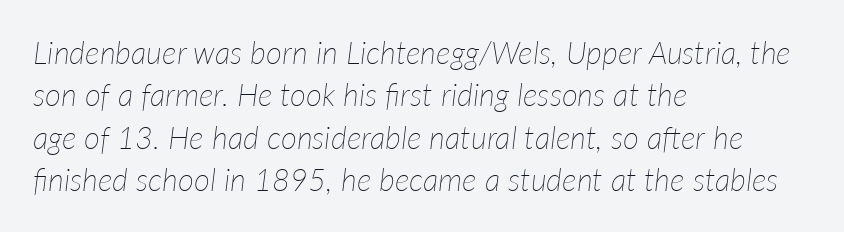
Q: Is the text bold? A: No.
Q: Is the text italic (slanted)? A: Yes, it leans right by about 7 degrees.
Q: Is the text underlined? A: No.
Q: How is the paragraph aligned? A: Left-aligned.
Q: Is the spacing between letters normal or unusually wide? A: Normal.
Q: Is the spacing between lines tight, normal or loose? A: Normal.
Q: Width (condensed, normal, or wide)? A: Normal.
Q: Stroke contrast? A: Low.
Q: x-height? A: Medium.
Q: Monospaced? A: No.
